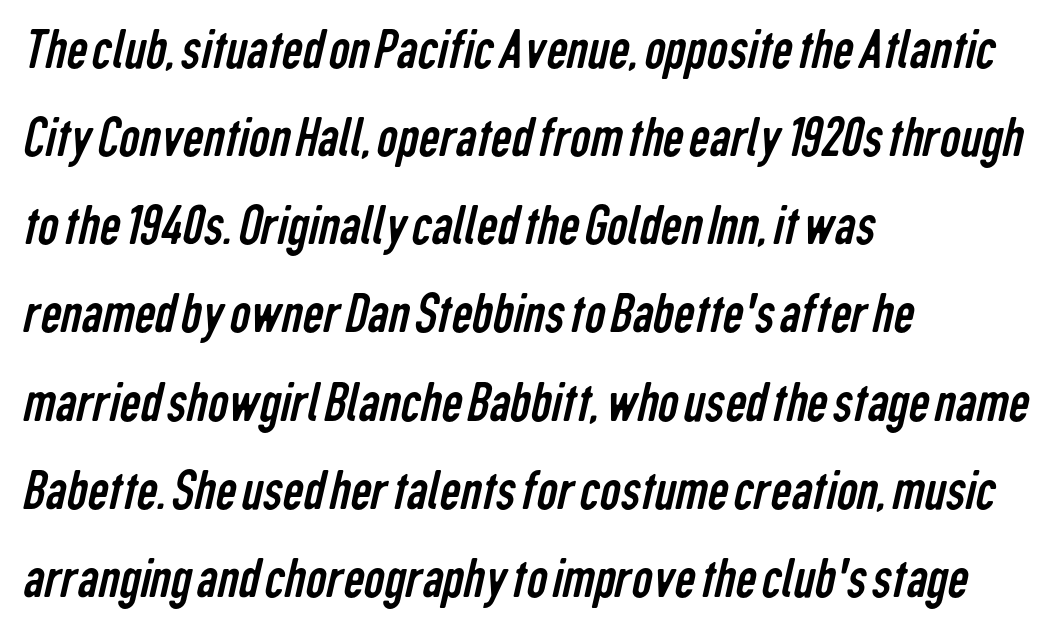
The image shows 58 px regular-weight, condensed sans-serif type; set left-aligned, normal line spacing (1.52x), normal letter spacing, not underlined; low stroke contrast and a medium x-height.
